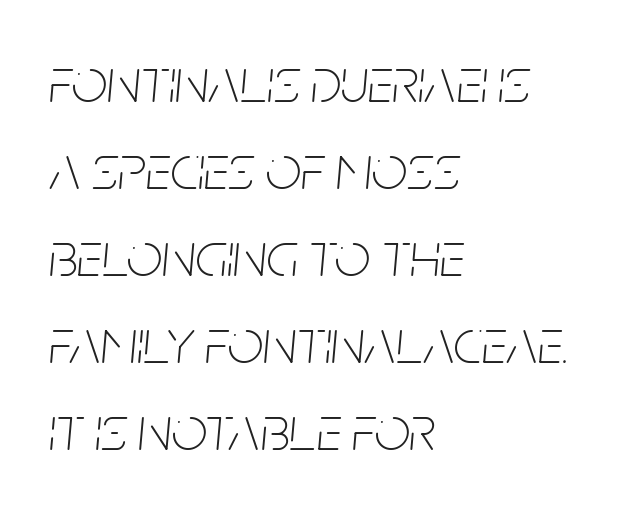
The image shows 63 px thin, condensed type, italic (leaning right); set left-aligned, normal line spacing (1.38x), normal letter spacing, not underlined; low stroke contrast and a large x-height.
